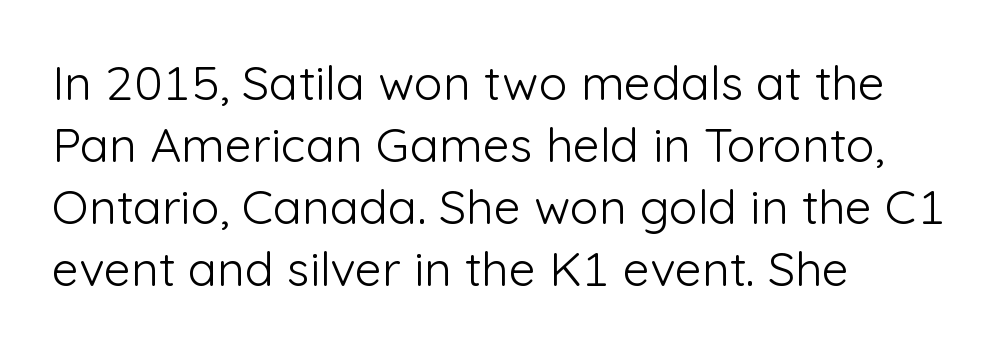
The rows are spaced the way most documents space them. Spacing verdict: proportional, widths tailored to each character. Letters rest on an invisible, unmarked baseline. Notice how the passage keeps a crisp vertical edge on the left only. Look at the bottom of the vertical strokes: they stop flat, with no serifs. The tracking reads as untouched default to a designer's eye.
